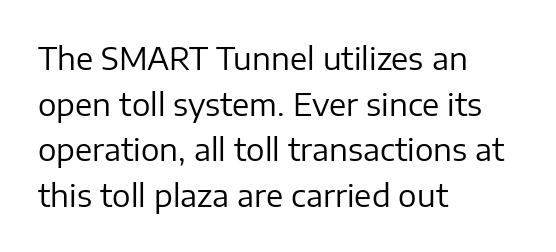
The image shows 31 px regular-weight sans-serif type, upright; set left-aligned, normal line spacing (1.47x), normal letter spacing, not underlined; low stroke contrast and a medium x-height.
